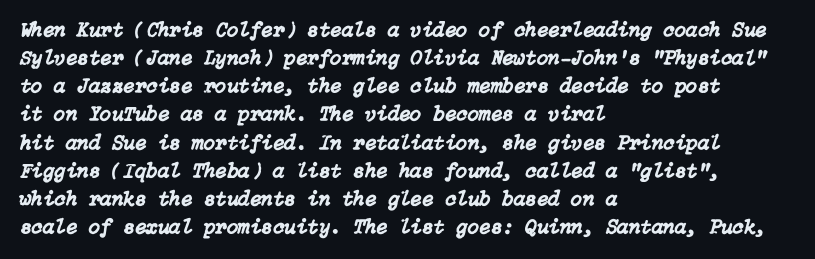
Slanted lettering throughout. No extra tracking has been applied to these lines. Evenly set lines give the paragraph a standard silhouette. Short and long lines alike share a common starting point at left. The zone under the glyphs is completely vacant.
